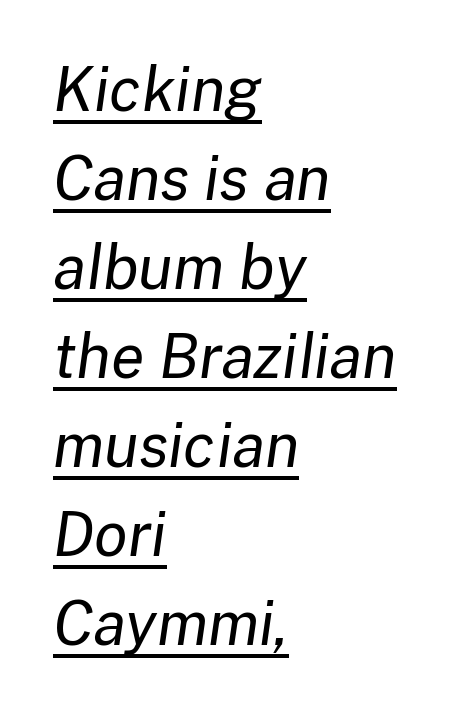
The image shows 61 px regular-weight type, italic (leaning right); set left-aligned, normal line spacing (1.46x), normal letter spacing, underlined; low stroke contrast and a medium x-height.
